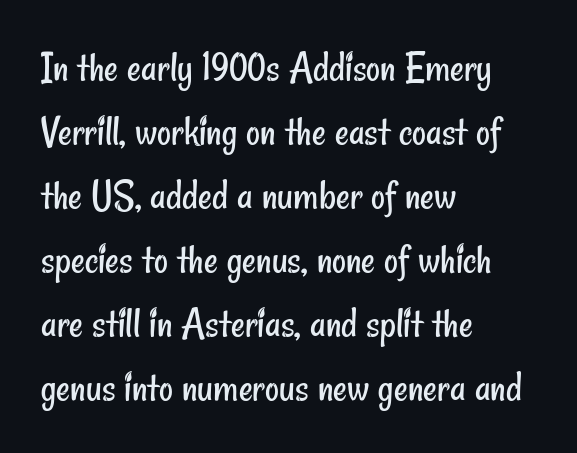
Q: Is the text bold? A: No.
Q: Is the typeface a serif or a sans-serif typeface? A: Sans-serif.
Q: Is the text underlined? A: No.
Q: How is the paragraph aligned? A: Left-aligned.
Q: Is the spacing between letters normal or unusually wide? A: Normal.
Q: Is the spacing between lines tight, normal or loose? A: Normal.
Q: Width (condensed, normal, or wide)? A: Condensed.
Q: Stroke contrast? A: Low.
Q: x-height? A: Small.
Q: Monospaced? A: No.
